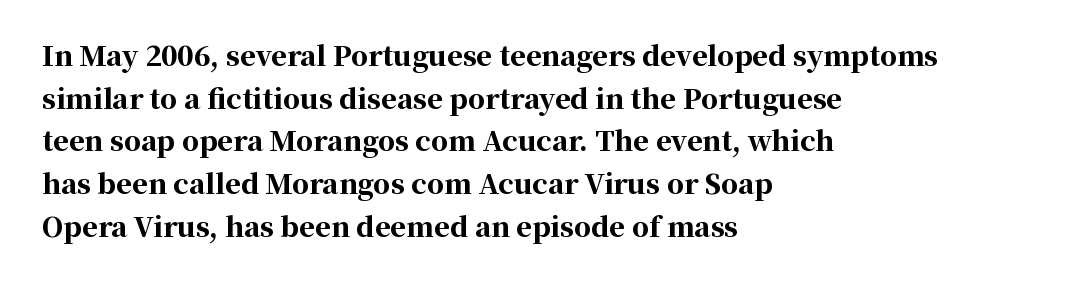
{"italic": "no", "bold": "yes", "underline": "no", "align": "left", "line_spacing": "normal", "line_spacing_ratio": 1.58, "letter_spacing": "normal", "letter_spacing_em": 0.0, "glyph_px": 27}
